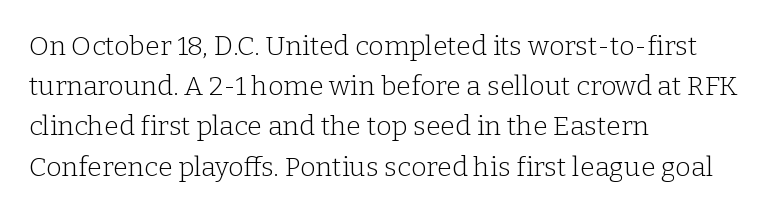
The paragraph shown leans on its left margin. Has an underline been added? It has not. The font's upright variant was chosen for this text. The cut favours lightness, reaching ordinary text weight at its darkest.
